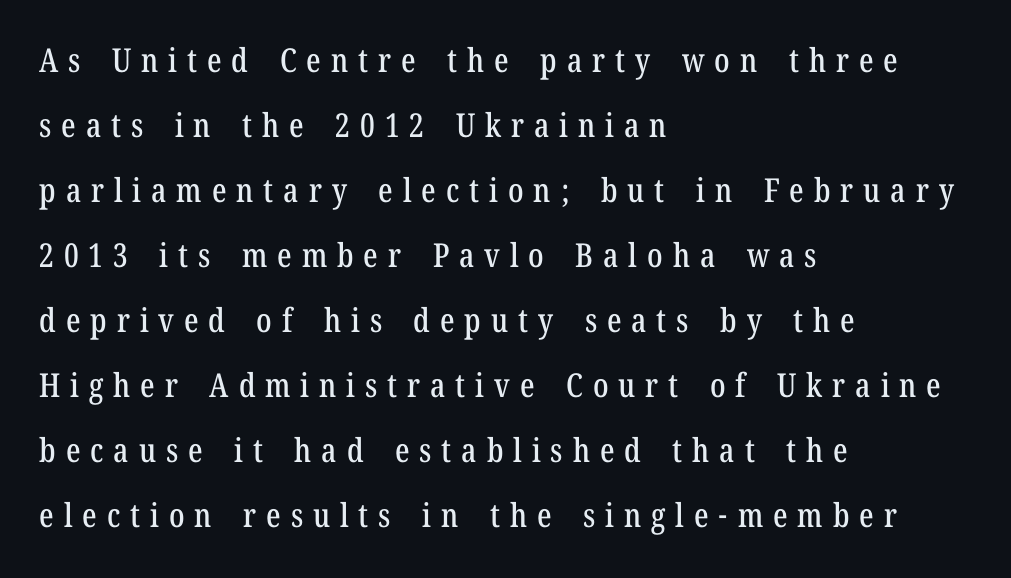
The image shows 33 px condensed serif type, upright; set left-aligned, loose line spacing (1.97x), unusually wide letter spacing (+0.3 em), not underlined; low stroke contrast and a medium x-height.
